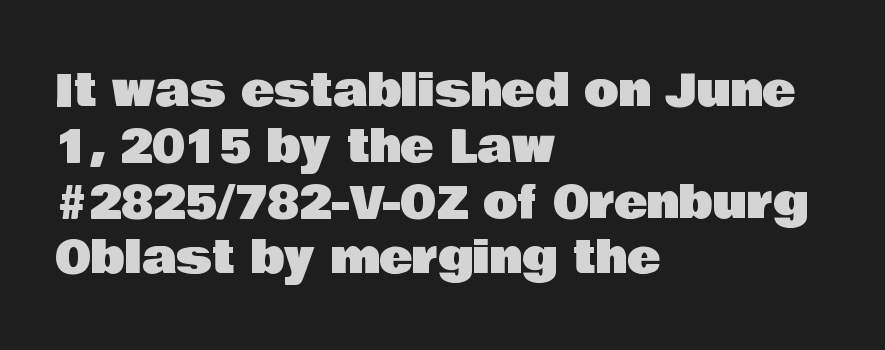
{"serif": "no", "italic": "no", "width": "normal", "stroke_contrast": "low", "x_height": "large", "monospaced": "no", "underline": "no", "align": "left", "line_spacing_ratio": 1.24, "letter_spacing": "normal", "letter_spacing_em": 0.0, "glyph_px": 45}
